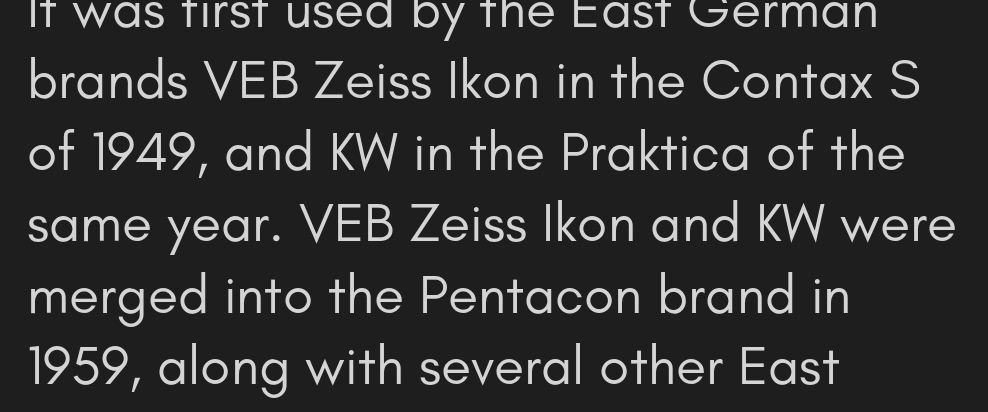
The image shows 55 px regular-weight sans-serif type, upright; set left-aligned, normal line spacing (1.3x), normal letter spacing, not underlined; low stroke contrast and a small x-height.
